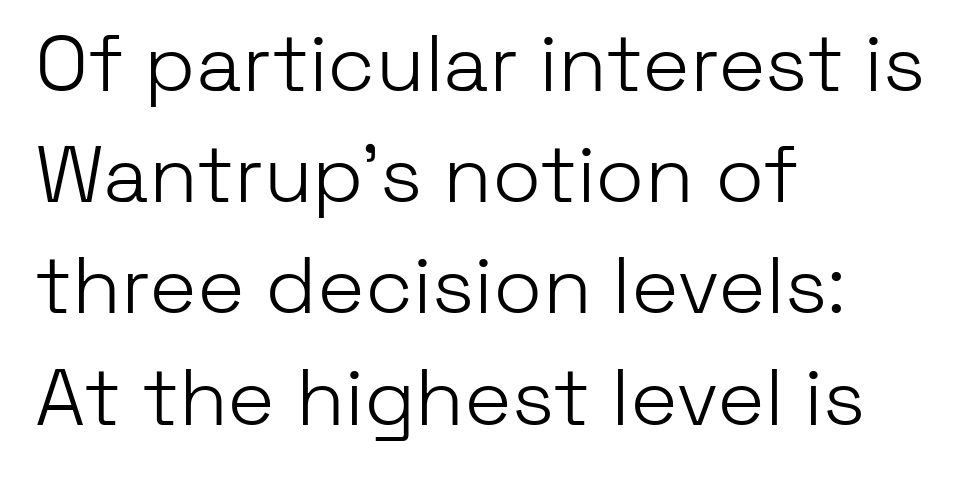
The vertical gap from one line to the next is medium. This is not heavy type; no bold has been used. A typesetter would label this face a sans. Notice how the stems are strictly vertical — no italics here. Words appear dense and cohesive because spacing is normal. A typesetter would call this proportional, since set widths differ per character.
